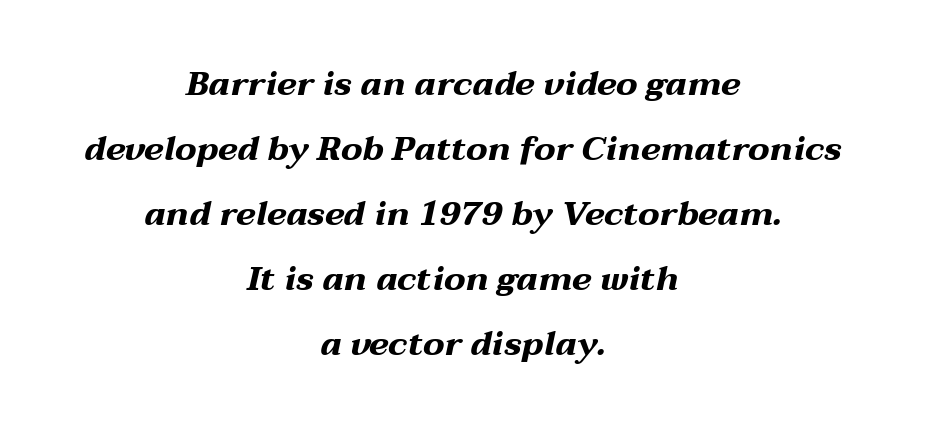
The image shows 34 px bold, wide type, italic (leaning right); set centered, loose line spacing (1.91x), normal letter spacing, not underlined; medium stroke contrast and a medium x-height.
